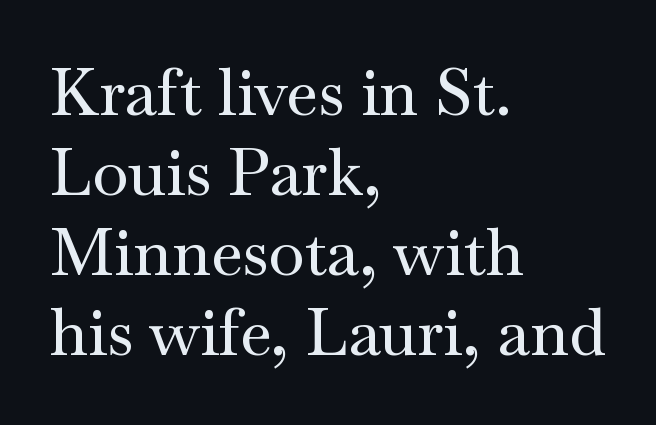
Q: Is the text italic (slanted)? A: No, it is upright.
Q: Is the typeface a serif or a sans-serif typeface? A: Serif.
Q: Is the text underlined? A: No.
Q: How is the paragraph aligned? A: Left-aligned.
Q: Is the spacing between letters normal or unusually wide? A: Normal.
Q: Width (condensed, normal, or wide)? A: Wide.
Q: Stroke contrast? A: Medium.
Q: x-height? A: Small.
Q: Monospaced? A: No.
